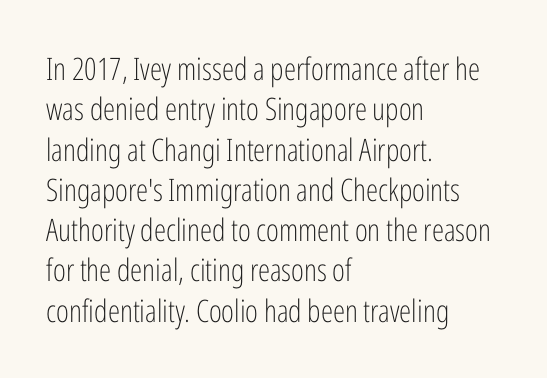
{"serif": "no", "italic": "no", "bold": "no", "weight": "light", "width": "condensed", "stroke_contrast": "low", "x_height": "medium", "monospaced": "no", "underline": "no", "align": "left", "line_spacing": "normal", "line_spacing_ratio": 1.3, "letter_spacing": "normal", "letter_spacing_em": 0.0, "glyph_px": 31}
